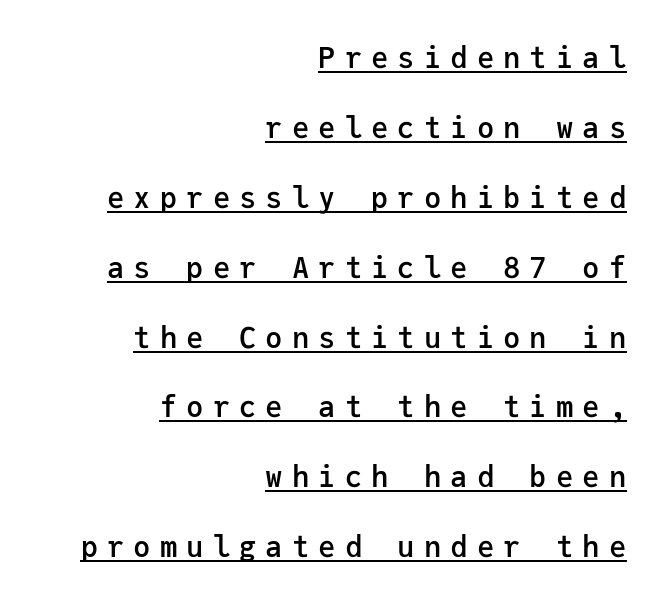
{"serif": "no", "italic": "no", "bold": "semi", "weight": "semibold", "width": "normal", "stroke_contrast": "low", "x_height": "medium", "monospaced": "yes", "underline": "yes", "align": "right", "line_spacing": "loose", "line_spacing_ratio": 2.41, "letter_spacing": "wide", "letter_spacing_em": 0.31, "glyph_px": 29}
